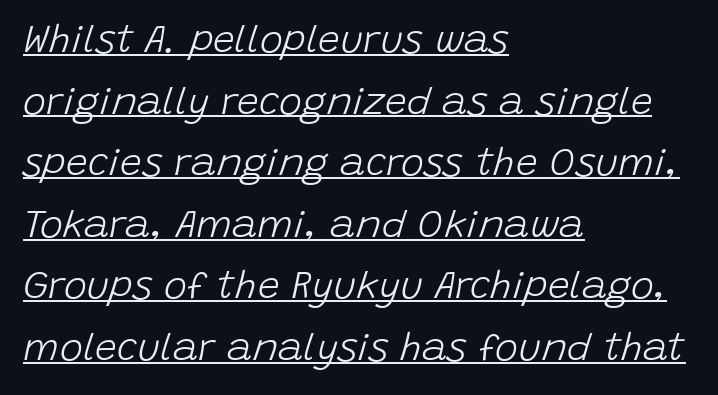
The type is set solid horizontally, with unmodified tracking. The text block is weighted toward the left margin, trailing off unevenly rightward. This sample keeps an unexceptional amount of space between lines. In terms of posture, this sample is oblique. Proportional: the letters do not fall into vertical columns. Heaviness? Minimal to ordinary, like unemphasized prose.
